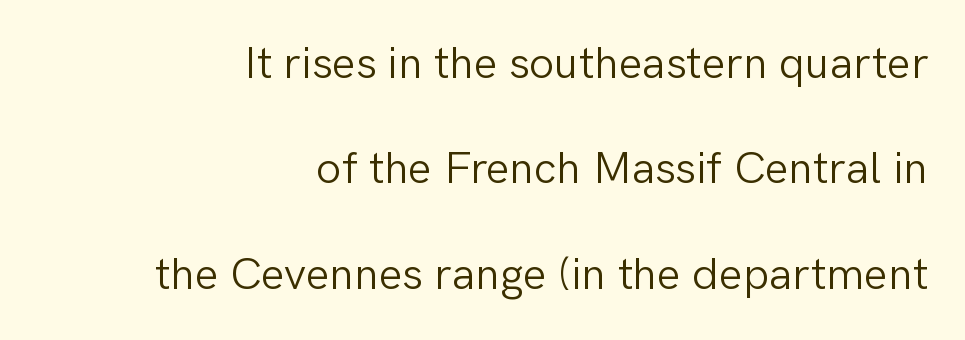
The image shows 45 px light sans-serif type, upright; set right-aligned, loose line spacing (2.34x), normal letter spacing, not underlined; low stroke contrast and a medium x-height.
